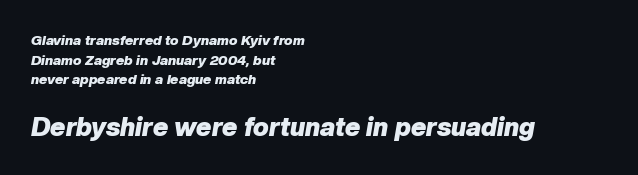
Check the space under the baseline: it is left empty. This is heavy type, rendered in bold. Leftover space on each line is placed entirely after the last word. The composition opens small and finishes big.
